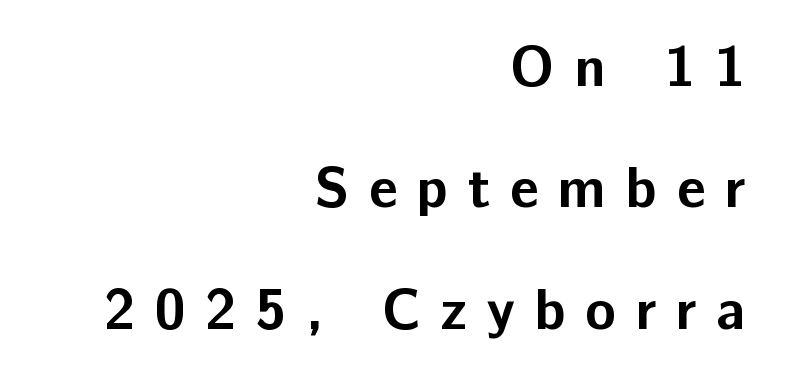
{"serif": "no", "italic": "no", "bold": "yes", "weight": "bold", "width": "normal", "stroke_contrast": "low", "x_height": "medium", "monospaced": "no", "underline": "no", "align": "right", "line_spacing": "loose", "line_spacing_ratio": 2.13, "letter_spacing": "wide", "letter_spacing_em": 0.34, "glyph_px": 57}
